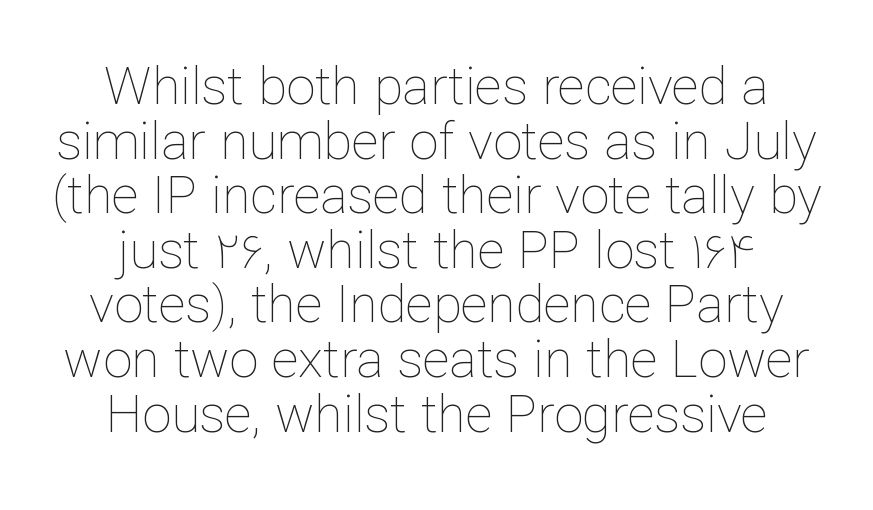
The image shows 52 px thin type, upright; set tight line spacing (1.05x), normal letter spacing, not underlined; low stroke contrast and a medium x-height.
